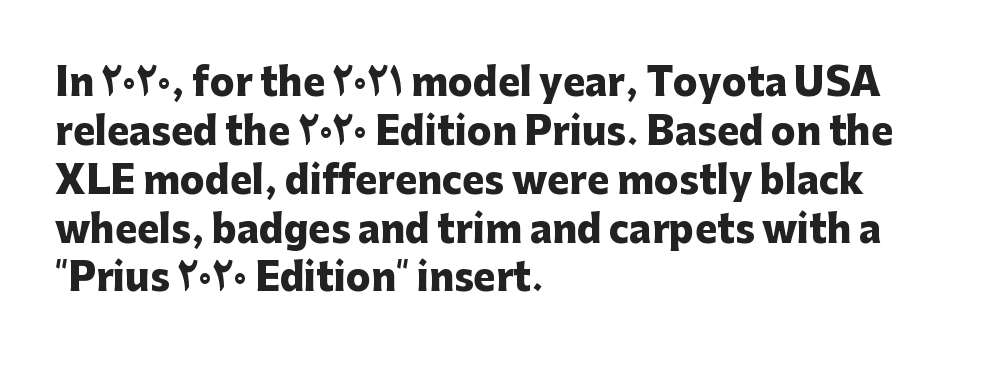
{"serif": "no", "italic": "no", "bold": "yes", "weight": "heavy", "width": "normal", "stroke_contrast": "low", "x_height": "medium", "monospaced": "no", "underline": "no", "align": "left", "line_spacing": "normal", "line_spacing_ratio": 1.32, "letter_spacing": "normal", "letter_spacing_em": 0.0, "glyph_px": 37}
